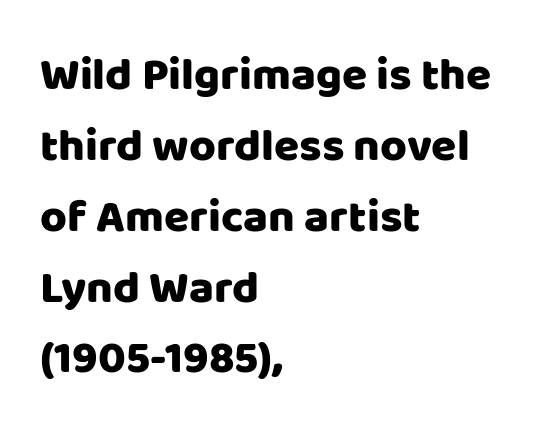
{"serif": "no", "italic": "no", "width": "normal", "stroke_contrast": "low", "x_height": "large", "monospaced": "no", "underline": "no", "align": "left", "line_spacing": "normal", "line_spacing_ratio": 1.54, "letter_spacing": "normal", "letter_spacing_em": 0.0, "glyph_px": 46}
